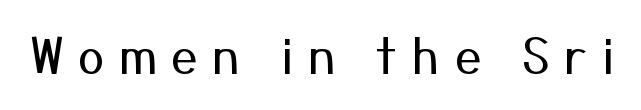
The words here are not underlined. The rendering inserts visible extra space after every character. Every stem runs plumb, perpendicular to the baseline. Are there feet on the stems? There aren't — it's a sans. Stems and bowls with no extra thickness — not bold. Varying glyph widths throughout — classic text-font behaviour.
